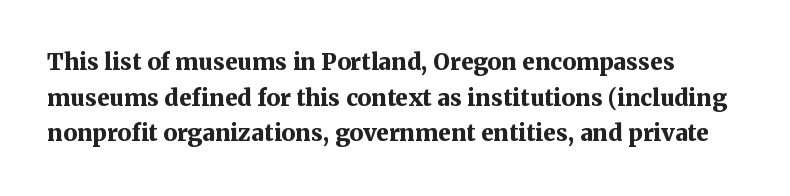
Anything drawn beneath the words? Only blank space. Caption: bold face, heavy strokes. These lines sit exactly where default settings would place them. In terms of posture, this sample is upright. Here the glyphs are tracked normally, forming tight word shapes.
